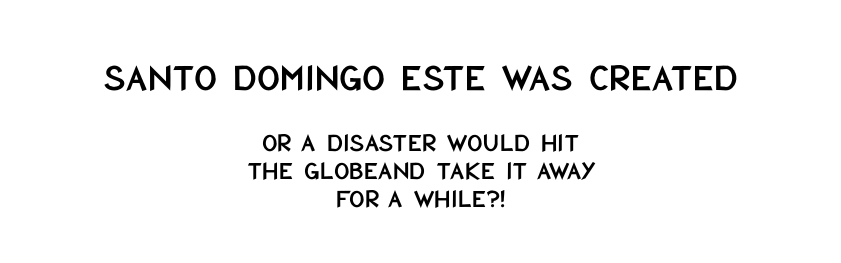
Here the designer chose a conventional face with non-uniform glyph widths. The line-height multiplier appears low, near solid setting. The zone under the glyphs is completely vacant. Between one letter and the next there's only the usual sliver of space.
